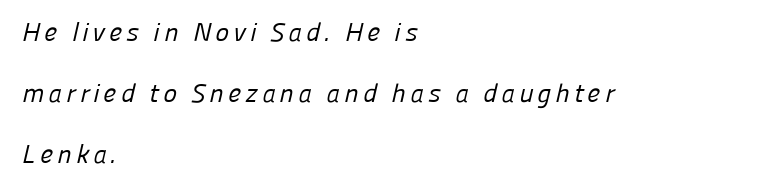
Beneath every word, the page is bare. The passage shown is not bold in any degree. Horizontal alignment here is leftward, the default for most running prose. Quick note: interline space is abundant.
